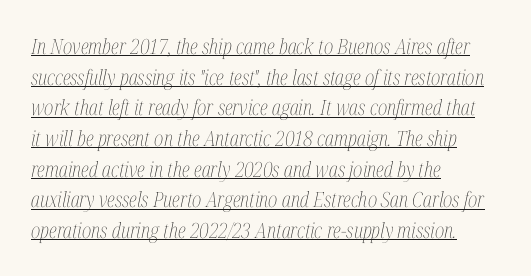
Does the lettering tilt? It does — this is italic. This sample is left-justified, so line endings fall wherever the words run out. The cut favours lightness, reaching ordinary text weight at its darkest. Reading down the column, the eye jumps a familiar distance to each next line. Students, observe the line beneath the letters — that is underlining. Each word holds together tightly as a unit, with standard inter-letter gaps.
